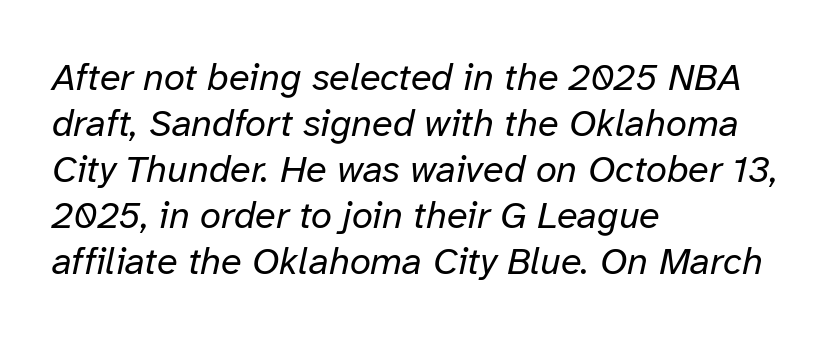
Does the lettering tilt? It does — this is italic. Teacher's note: observe the even left margin — that is flush-left alignment. Weight: regular or lighter. Here the designer chose a conventional face with non-uniform glyph widths. How are the letters spaced? Ordinarily, with no added tracking. Has an underline been added? It has not.
